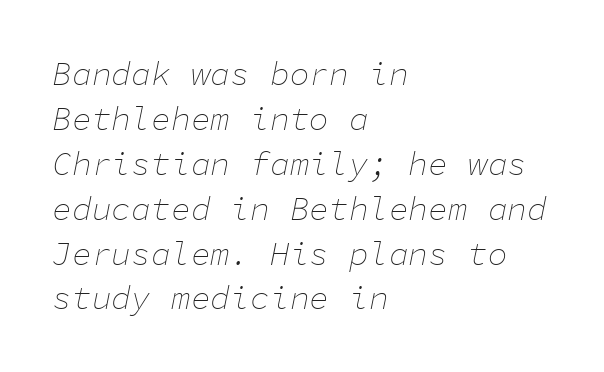
The image shows 33 px thin type, italic (leaning right), monospaced; set left-aligned, normal line spacing (1.36x), normal letter spacing, not underlined; low stroke contrast and a medium x-height.
